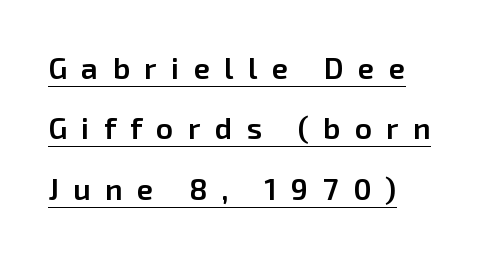
This rendering employs a face without finishing strokes, i.e., a sans-serif. Successive baselines arrive slowly, with a big drop between each. Emphasis is given by a line drawn under the lettering. Typographic density is moderately raised because the face is semibold. Reading down the block, your eye returns to a fixed left position each line. The face used here is proportionally spaced, like ordinary book or web type.
